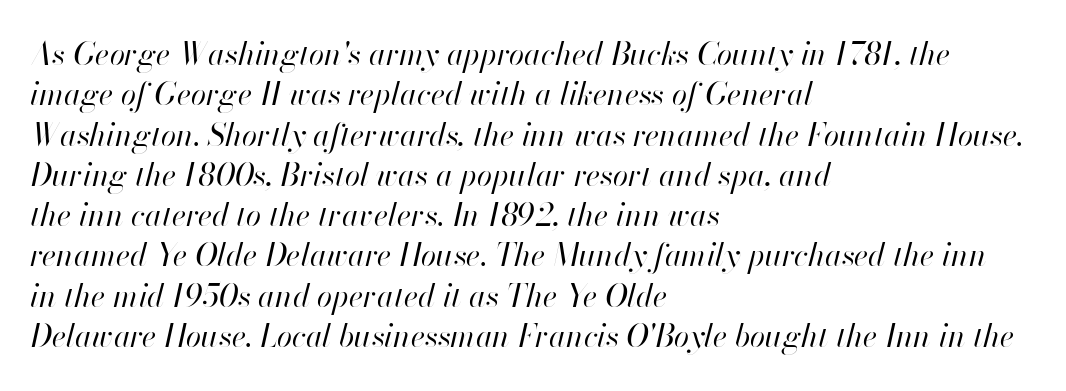
Q: Is the text bold? A: No.
Q: Is the text italic (slanted)? A: Yes, it leans right by about 13 degrees.
Q: Is the text underlined? A: No.
Q: How is the paragraph aligned? A: Left-aligned.
Q: Is the spacing between letters normal or unusually wide? A: Normal.
Q: Is the spacing between lines tight, normal or loose? A: Normal.
Q: Width (condensed, normal, or wide)? A: Normal.
Q: Stroke contrast? A: High.
Q: x-height? A: Small.
Q: Monospaced? A: No.
